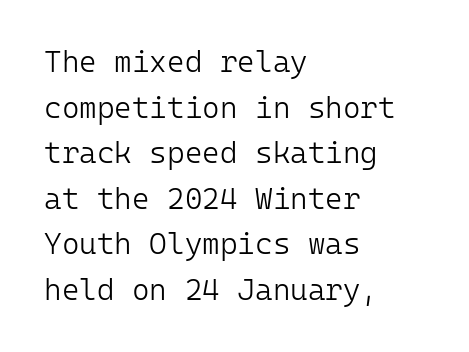
The image shows 30 px light sans-serif type, upright, monospaced; set left-aligned, normal line spacing (1.52x), normal letter spacing, not underlined; low stroke contrast and a medium x-height.
